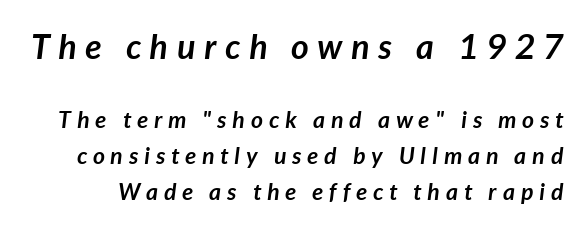
Baseline-to-baseline distance is the conventional proportion of letter height. Honestly, there is no underline to notice here at all. Is the type slanted? Yes — the strokes lean at a clear angle. These lines are rendered in a variable-pitch font. A dark, heavy texture on the line: the type is bold. There is plenty of visible air inserted between adjacent glyphs.
